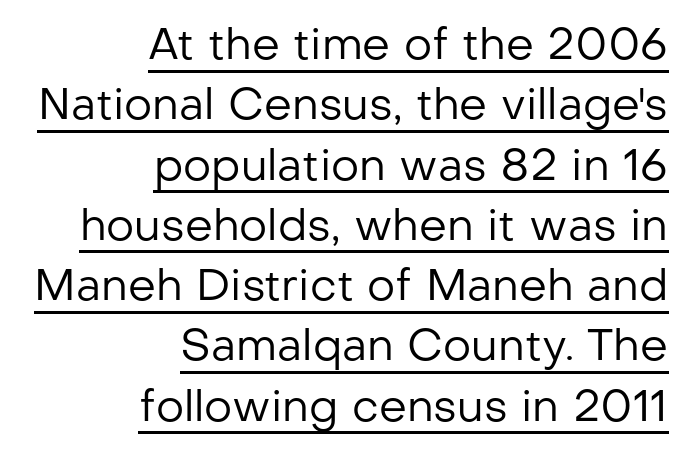
The rendering shows plain stroke endings on the letterforms — a sans-serif design. Stem width sits at or under what a default text font uses. Each letter keeps its own natural width here, so spacing adapts to shape. Students, observe: this is what conventionally led text looks like. Caption: multi-line text, flush right, ragged left. Caption: lettering with a line underneath.
